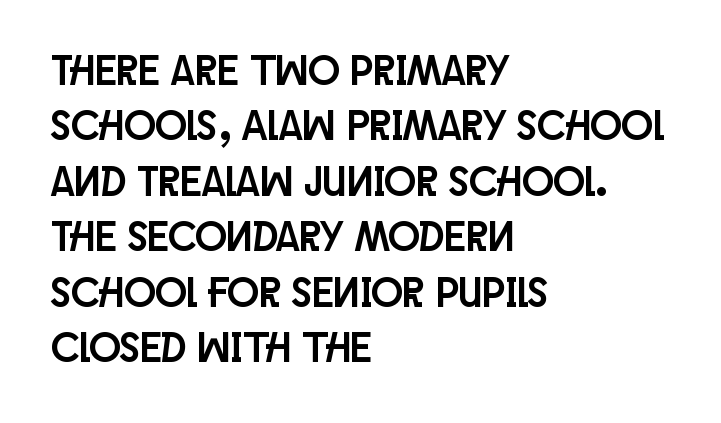
Q: Is the text italic (slanted)? A: No, it is upright.
Q: Is the typeface a serif or a sans-serif typeface? A: Sans-serif.
Q: Is the text underlined? A: No.
Q: How is the paragraph aligned? A: Left-aligned.
Q: Is the spacing between letters normal or unusually wide? A: Normal.
Q: Is the spacing between lines tight, normal or loose? A: Normal.
Q: Width (condensed, normal, or wide)? A: Condensed.
Q: Stroke contrast? A: Low.
Q: x-height? A: Large.
Q: Monospaced? A: No.
